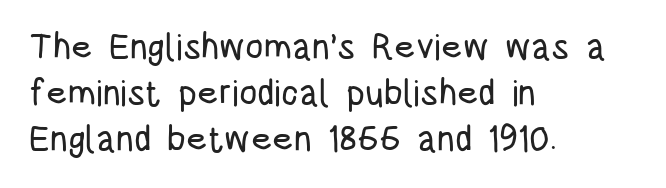
Glyph-to-glyph distance matches everyday printed text. Varying glyph widths throughout — classic text-font behaviour. Rule under the text: the space is simply empty. Line spacing here is normal. The paragraph has a hard left edge and a soft right edge. Quick note: not italic, upright.
